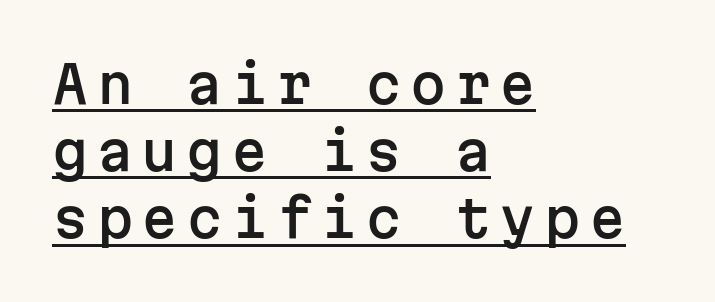
The image shows 52 px sans-serif type, upright, monospaced; set left-aligned, normal line spacing (1.29x), underlined; low stroke contrast and a medium x-height.
